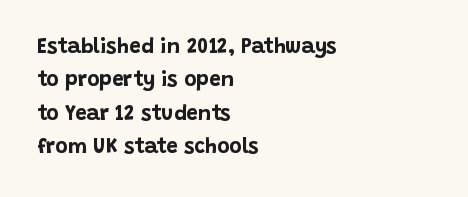
Q: Is the text bold? A: Yes.
Q: Is the text italic (slanted)? A: No, it is upright.
Q: Is the text underlined? A: No.
Q: How is the paragraph aligned? A: Left-aligned.
Q: Is the spacing between letters normal or unusually wide? A: Normal.
Q: Is the spacing between lines tight, normal or loose? A: Normal.
